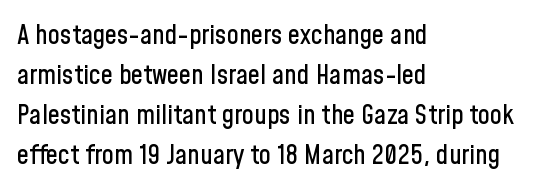
Q: Is the text italic (slanted)? A: No, it is upright.
Q: Is the text underlined? A: No.
Q: How is the paragraph aligned? A: Left-aligned.
Q: Is the spacing between letters normal or unusually wide? A: Normal.
Q: Is the spacing between lines tight, normal or loose? A: Normal.
